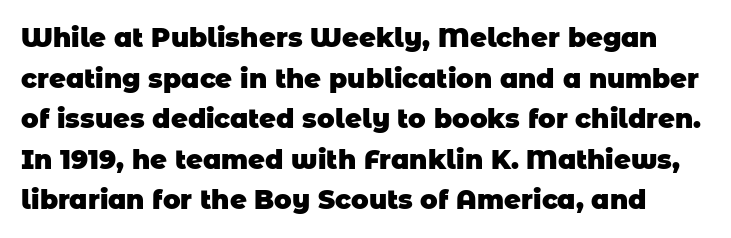
Q: Is the text bold? A: Yes.
Q: Is the text underlined? A: No.
Q: Is the spacing between letters normal or unusually wide? A: Normal.
Q: Is the spacing between lines tight, normal or loose? A: Normal.
